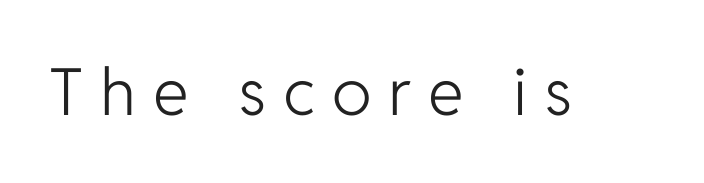
The image shows 65 px light sans-serif type, upright; set unusually wide letter spacing (+0.26 em), not underlined; low stroke contrast and a medium x-height.
